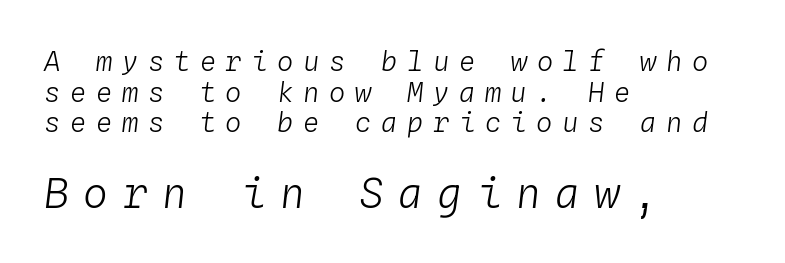
Notice how descenders almost collide with the ascenders below — that's tight leading. A quiet, ordinary-to-light weight characterises the typeface. The font's italic variant was chosen for this text. Every character here occupies the same horizontal width, giving the sample a typewriter-like rhythm. Letters rest on an invisible, unmarked baseline.
